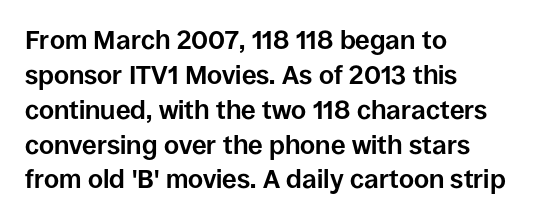
{"italic": "no", "bold": "yes", "underline": "no", "align": "left", "line_spacing": "normal", "line_spacing_ratio": 1.34, "letter_spacing": "normal", "letter_spacing_em": 0.0, "glyph_px": 26}
